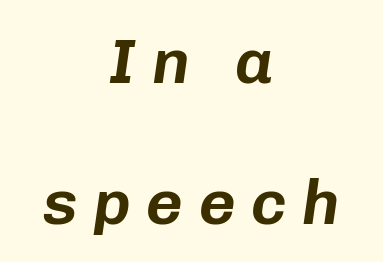
{"italic": "yes", "lean": "right", "slant_degrees": 8, "width": "normal", "stroke_contrast": "low", "x_height": "medium", "monospaced": "no", "underline": "no", "align": "center", "line_spacing": "loose", "line_spacing_ratio": 2.2, "letter_spacing": "wide", "letter_spacing_em": 0.24, "glyph_px": 64}
